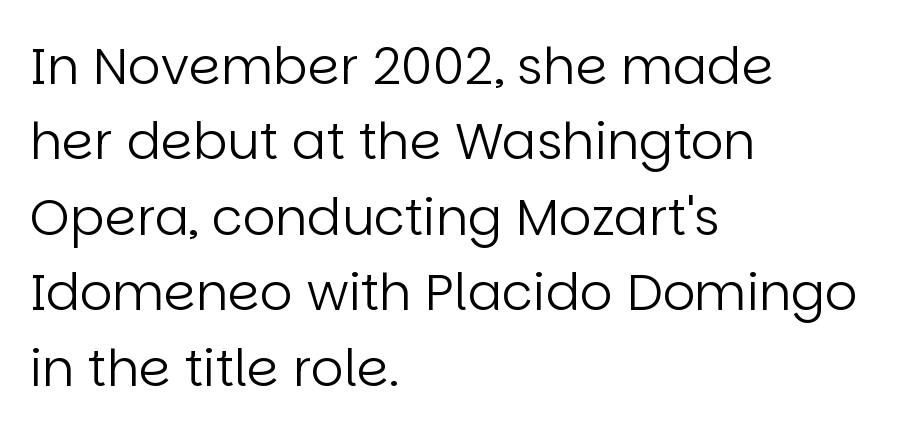
The image shows 51 px regular-weight sans-serif type, upright; set left-aligned, normal line spacing (1.48x), normal letter spacing, not underlined; low stroke contrast and a large x-height.
